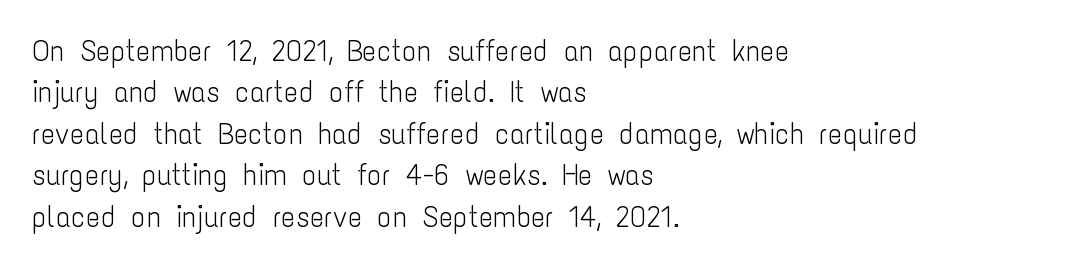
Q: Is the text bold? A: No.
Q: Is the text italic (slanted)? A: No, it is upright.
Q: Is the typeface a serif or a sans-serif typeface? A: Sans-serif.
Q: Is the text underlined? A: No.
Q: How is the paragraph aligned? A: Left-aligned.
Q: Is the spacing between letters normal or unusually wide? A: Normal.
Q: Is the spacing between lines tight, normal or loose? A: Normal.
Q: Width (condensed, normal, or wide)? A: Condensed.
Q: Stroke contrast? A: Low.
Q: x-height? A: Medium.
Q: Monospaced? A: No.
